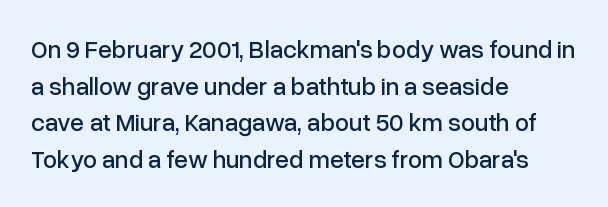
Q: Is the text italic (slanted)? A: No, it is upright.
Q: Is the text underlined? A: No.
Q: How is the paragraph aligned? A: Left-aligned.
Q: Is the spacing between letters normal or unusually wide? A: Normal.
Q: Is the spacing between lines tight, normal or loose? A: Normal.
